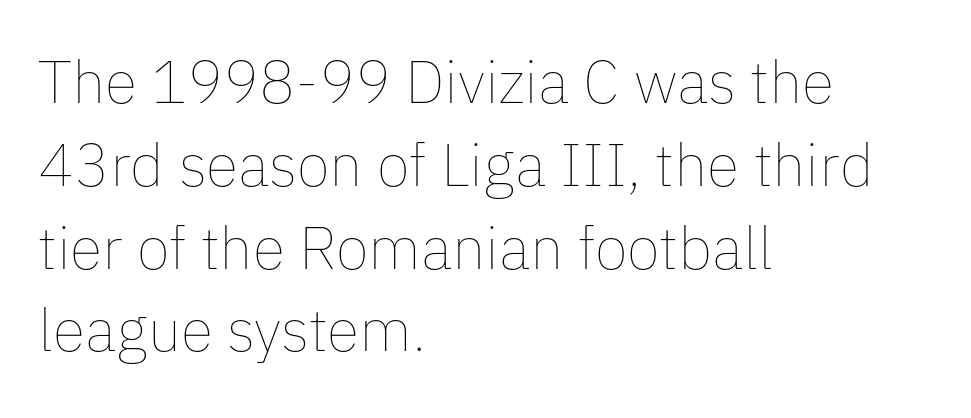
{"italic": "no", "bold": "no", "weight": "thin", "width": "normal", "stroke_contrast": "low", "x_height": "medium", "monospaced": "no", "underline": "no", "align": "left", "line_spacing": "normal", "line_spacing_ratio": 1.38, "letter_spacing": "normal", "letter_spacing_em": 0.0, "glyph_px": 60}
